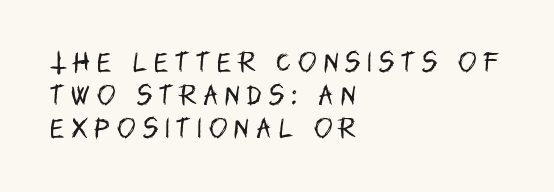
How would I describe the line gaps? Plain and ordinary. Unlike italic type, these characters show no tilt at all. Compared with typical body copy, the letter spacing here is much looser. The text block is weighted toward the left margin, trailing off unevenly rightward. Weight: regular or lighter.
